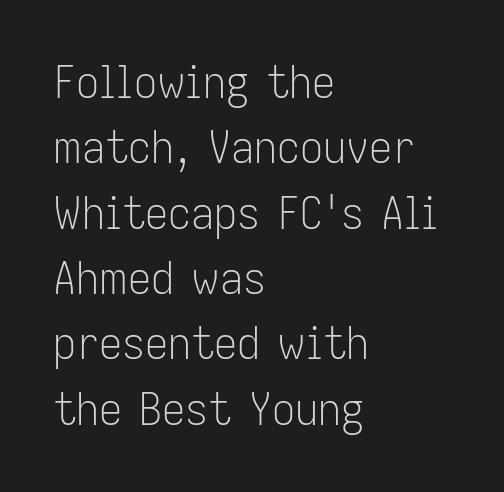
The image shows 46 px light, condensed sans-serif type, upright; set left-aligned, normal line spacing (1.42x), normal letter spacing, not underlined; low stroke contrast and a medium x-height.
